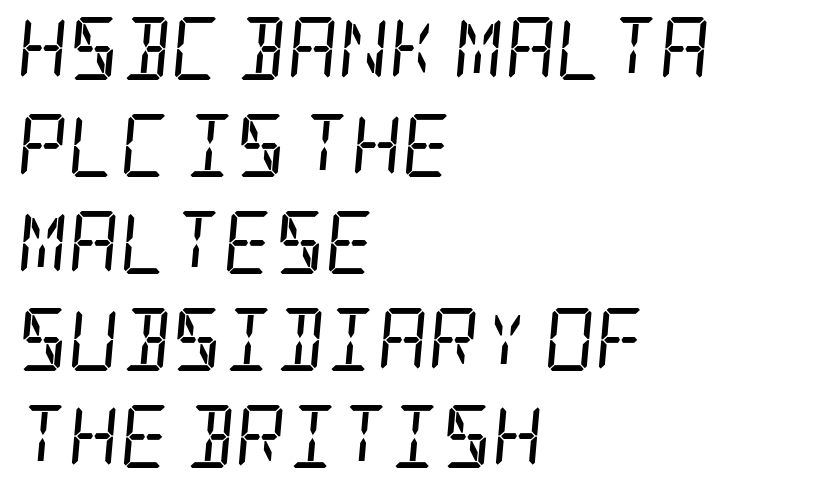
The image shows 63 px regular-weight, condensed serif type, italic (leaning right); set left-aligned, normal line spacing (1.54x), normal letter spacing, not underlined; low stroke contrast and a large x-height.
